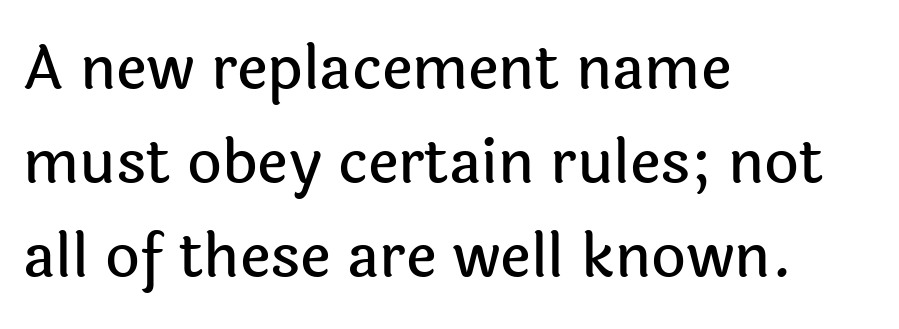
{"serif": "no", "italic": "no", "width": "normal", "x_height": "medium", "monospaced": "no", "underline": "no", "align": "left", "line_spacing": "normal", "line_spacing_ratio": 1.57, "letter_spacing": "normal", "letter_spacing_em": 0.0, "glyph_px": 60}
